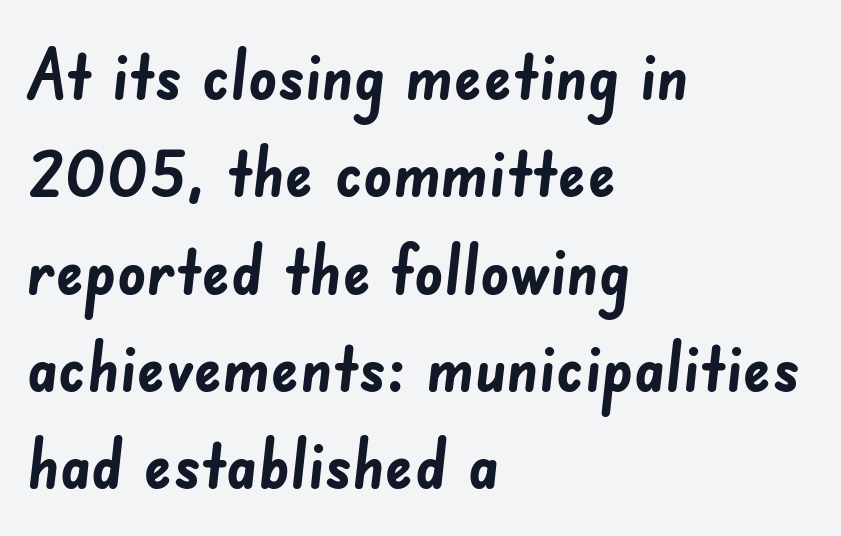
Q: Is the text bold? A: Yes.
Q: Is the typeface a serif or a sans-serif typeface? A: Sans-serif.
Q: Is the text underlined? A: No.
Q: How is the paragraph aligned? A: Left-aligned.
Q: Is the spacing between letters normal or unusually wide? A: Normal.
Q: Is the spacing between lines tight, normal or loose? A: Normal.
Q: Width (condensed, normal, or wide)? A: Normal.
Q: Stroke contrast? A: Low.
Q: x-height? A: Small.
Q: Monospaced? A: No.
